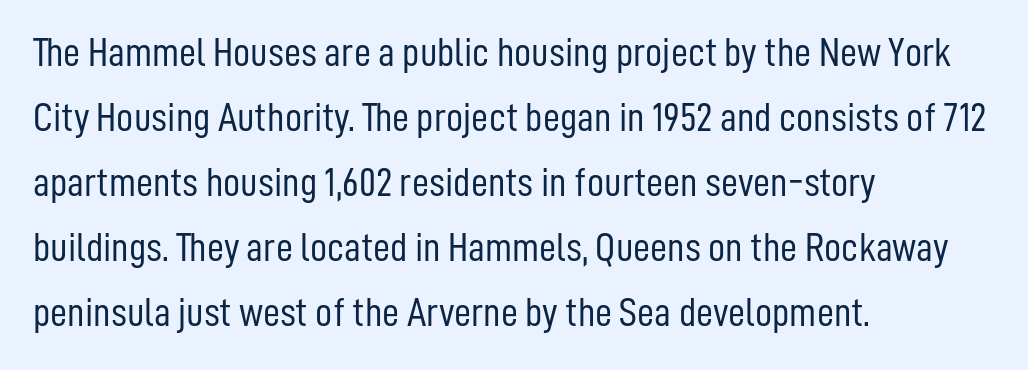
The weight tops out at a normal text grade. Classification — sans serif. A classic flush-left, rag-right setting is used for this passage. In terms of posture, this sample is upright. A typesetter would call this proportional, since set widths differ per character. Is there much room between lines? A standard amount, neither cramped nor airy.
